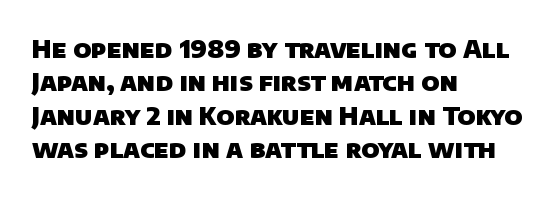
Q: Is the text bold? A: Yes.
Q: Is the text underlined? A: No.
Q: How is the paragraph aligned? A: Left-aligned.
Q: Is the spacing between letters normal or unusually wide? A: Normal.
Q: Is the spacing between lines tight, normal or loose? A: Normal.
